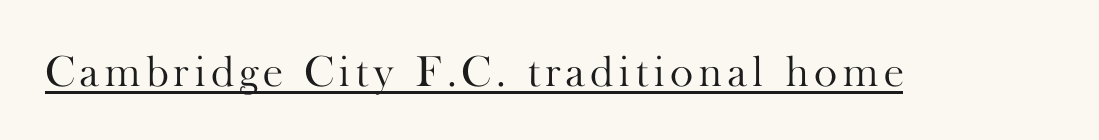
Q: Is the text bold? A: No.
Q: Is the text italic (slanted)? A: No, it is upright.
Q: Is the typeface a serif or a sans-serif typeface? A: Serif.
Q: Is the text underlined? A: Yes.
Q: Width (condensed, normal, or wide)? A: Normal.
Q: Stroke contrast? A: High.
Q: x-height? A: Small.
Q: Monospaced? A: No.
